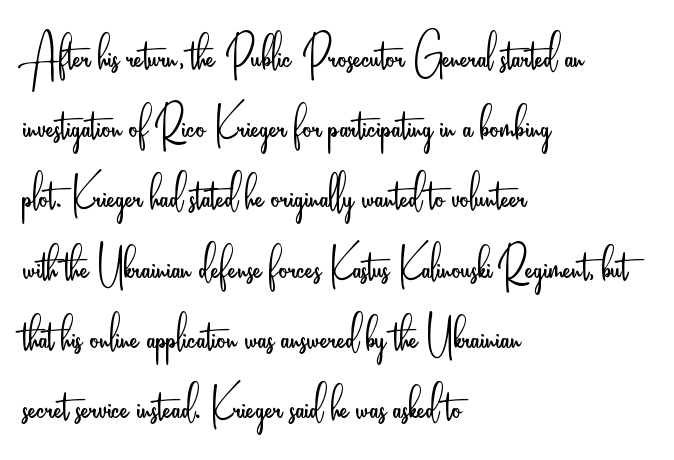
{"serif": "no", "bold": "no", "weight": "light", "width": "condensed", "stroke_contrast": "low", "x_height": "small", "monospaced": "no", "underline": "no", "align": "left", "line_spacing_ratio": 1.21, "letter_spacing": "normal", "letter_spacing_em": 0.0, "glyph_px": 58}
